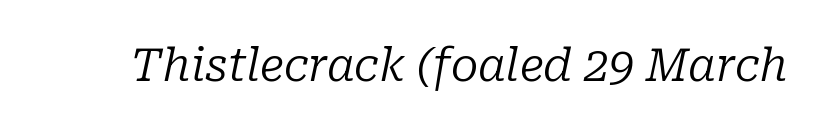
A clean baseline with only descenders dipping below it. Style check: oblique. This sample uses plain, unmodified letter spacing. The passage shown is not bold in any degree.
